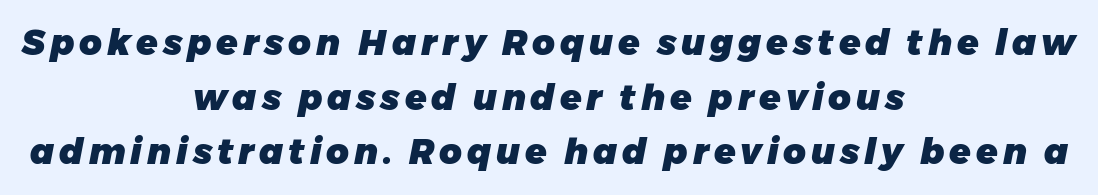
As a designer I'd log this as weight 700, bold. The text carries the slant typical of an italic or oblique font. The setting favours the middle, as headings and verse often do. Plain, unruled lines of type. A typesetter would call this leading conventional body-copy spacing.
